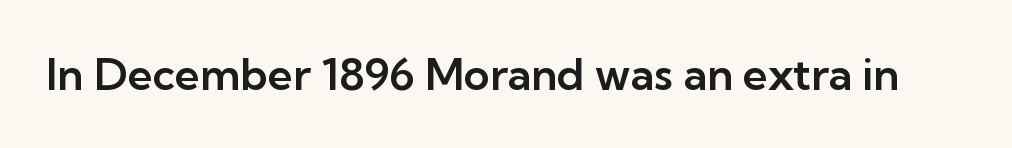
Q: Is the text italic (slanted)? A: No, it is upright.
Q: Is the typeface a serif or a sans-serif typeface? A: Sans-serif.
Q: Is the text underlined? A: No.
Q: Is the spacing between letters normal or unusually wide? A: Normal.
Q: Width (condensed, normal, or wide)? A: Normal.
Q: Stroke contrast? A: Low.
Q: x-height? A: Medium.
Q: Monospaced? A: No.
